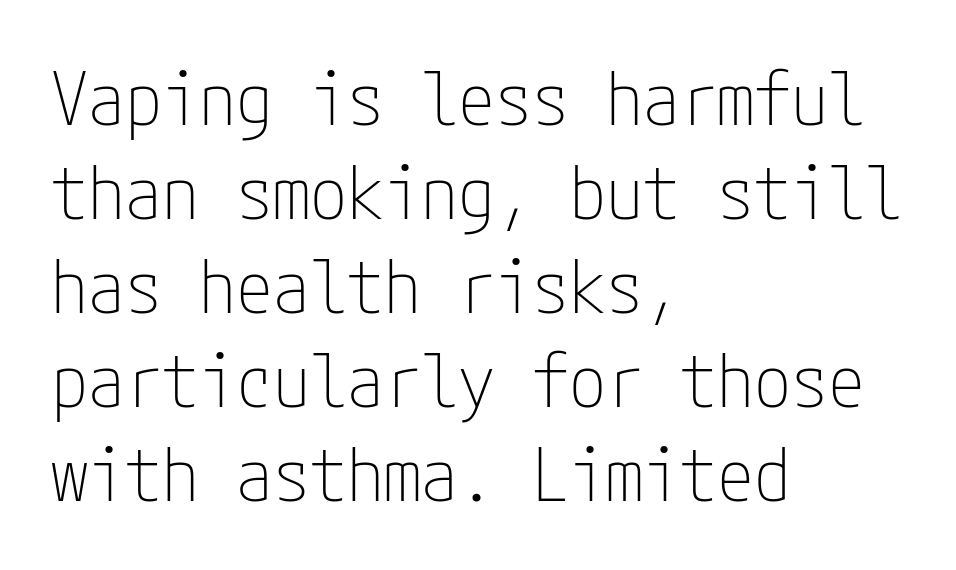
{"serif": "no", "italic": "no", "bold": "no", "weight": "thin", "width": "condensed", "stroke_contrast": "low", "x_height": "medium", "underline": "no", "align": "left", "line_spacing": "normal", "line_spacing_ratio": 1.27, "letter_spacing": "normal", "letter_spacing_em": 0.0, "glyph_px": 74}
